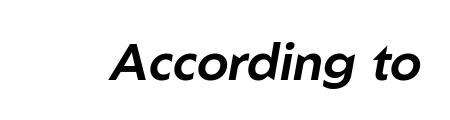
The image shows 51 px text type, italic (leaning right); set normal letter spacing, not underlined; low stroke contrast and a medium x-height.
